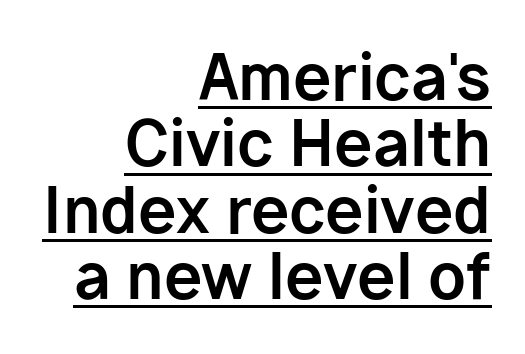
Q: Is the text bold? A: Yes.
Q: Is the text italic (slanted)? A: No, it is upright.
Q: Is the typeface a serif or a sans-serif typeface? A: Sans-serif.
Q: Is the text underlined? A: Yes.
Q: How is the paragraph aligned? A: Right-aligned.
Q: Is the spacing between letters normal or unusually wide? A: Normal.
Q: Is the spacing between lines tight, normal or loose? A: Tight.
Q: Width (condensed, normal, or wide)? A: Normal.
Q: Stroke contrast? A: Low.
Q: x-height? A: Medium.
Q: Monospaced? A: No.
